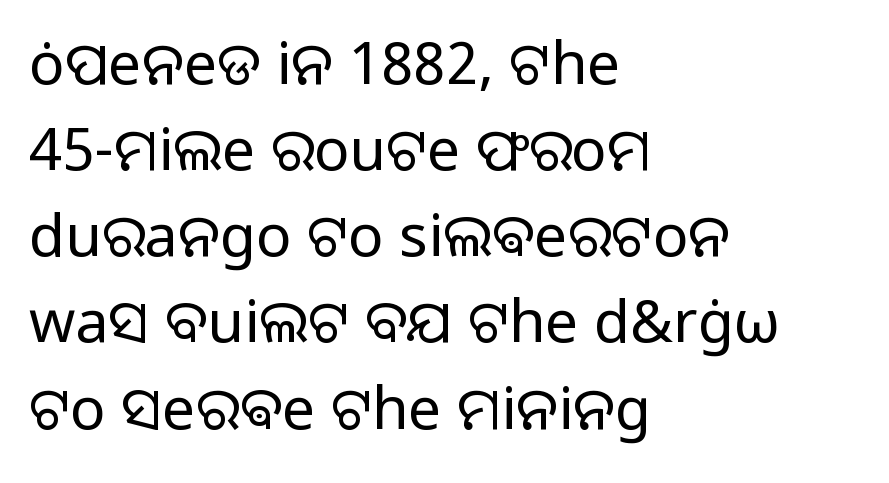
Q: Is the text bold? A: No.
Q: Is the text italic (slanted)? A: No, it is upright.
Q: Is the typeface a serif or a sans-serif typeface? A: Sans-serif.
Q: Is the text underlined? A: No.
Q: How is the paragraph aligned? A: Left-aligned.
Q: Is the spacing between letters normal or unusually wide? A: Normal.
Q: Is the spacing between lines tight, normal or loose? A: Normal.
Q: Width (condensed, normal, or wide)? A: Normal.
Q: Stroke contrast? A: Low.
Q: x-height? A: Medium.
Q: Monospaced? A: No.
